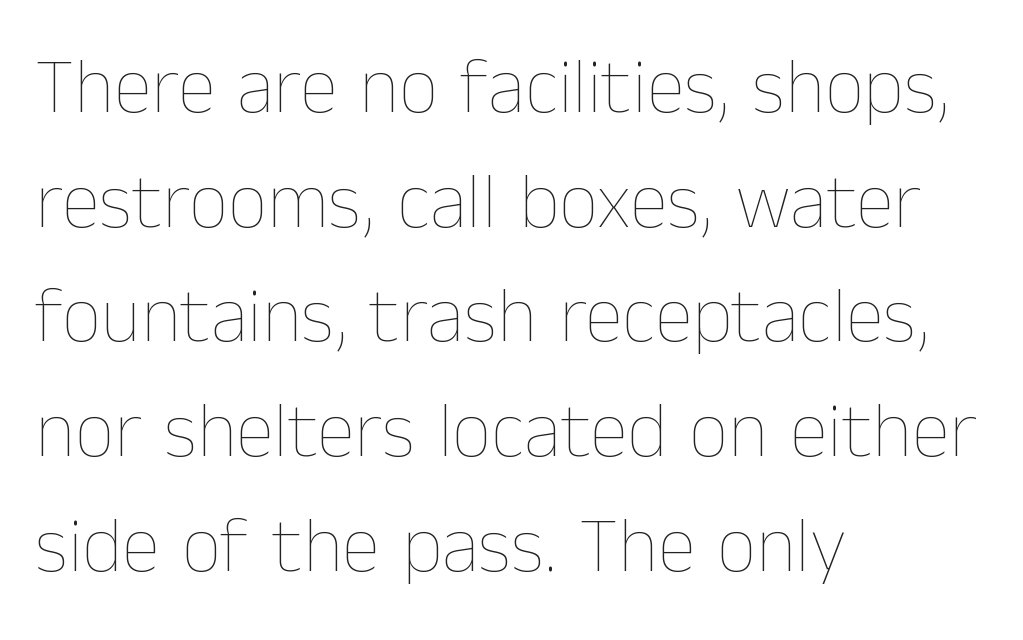
The image shows 78 px thin type, upright; set left-aligned, normal line spacing (1.47x), normal letter spacing, not underlined; low stroke contrast and a medium x-height.
